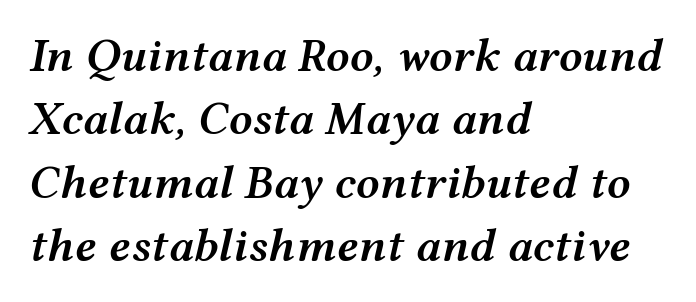
The image shows 47 px semibold, wide type, italic (leaning right); set left-aligned, normal line spacing (1.35x), normal letter spacing, not underlined; medium stroke contrast and a medium x-height.
